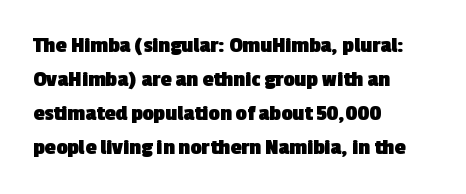
The image shows 22 px bold type; set left-aligned, normal line spacing (1.55x), normal letter spacing, not underlined.
